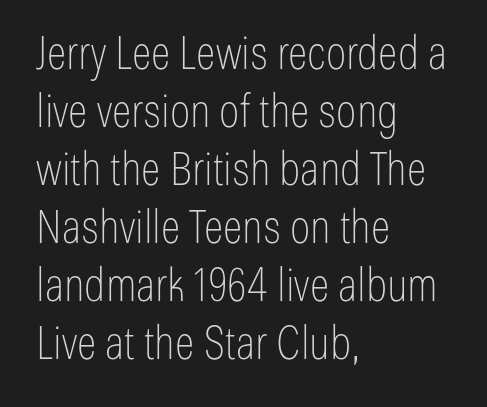
Q: Is the text bold? A: No.
Q: Is the text italic (slanted)? A: No, it is upright.
Q: Is the typeface a serif or a sans-serif typeface? A: Sans-serif.
Q: Is the text underlined? A: No.
Q: How is the paragraph aligned? A: Left-aligned.
Q: Is the spacing between letters normal or unusually wide? A: Normal.
Q: Is the spacing between lines tight, normal or loose? A: Normal.
Q: Width (condensed, normal, or wide)? A: Condensed.
Q: Stroke contrast? A: Low.
Q: x-height? A: Medium.
Q: Monospaced? A: No.
